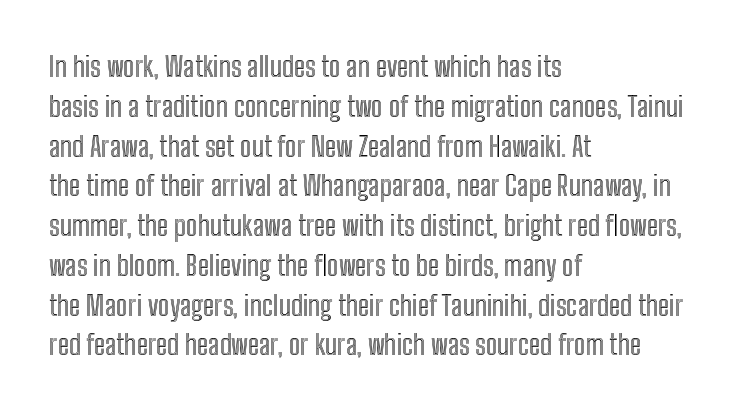
Nobody drew a line under any word here. Words appear dense and cohesive because spacing is normal. Looks like regular typesetting: each glyph gets only the width it needs. Whoever set this chose a conventional vertical rhythm. Horizontal alignment here is leftward, the default for most running prose.
